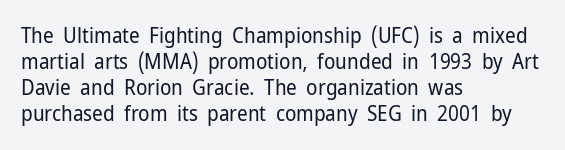
The typography opts for an upright posture over an oblique one. Unmarked baselines from the first word to the last. Students, note that the glyphs here touch the page at normal intervals. Which margin do the lines hug? The left one — the right edge is uneven. The typesetting does not lean heavy: it is not bold.
